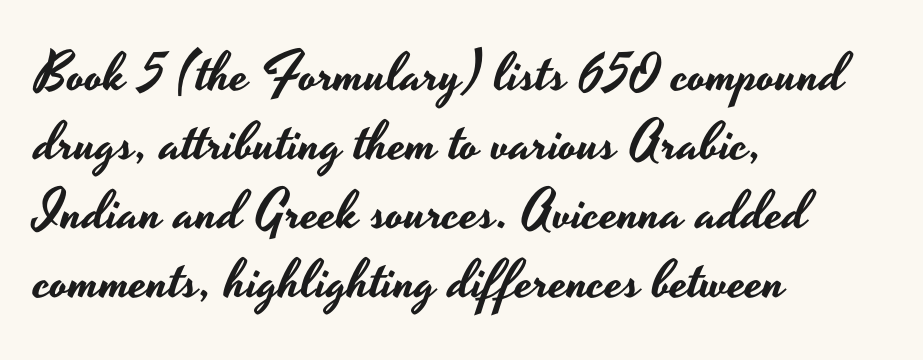
{"serif": "no", "width": "wide", "stroke_contrast": "low", "x_height": "small", "monospaced": "no", "underline": "no", "align": "left", "line_spacing": "normal", "line_spacing_ratio": 1.28, "letter_spacing": "normal", "letter_spacing_em": 0.0, "glyph_px": 54}
